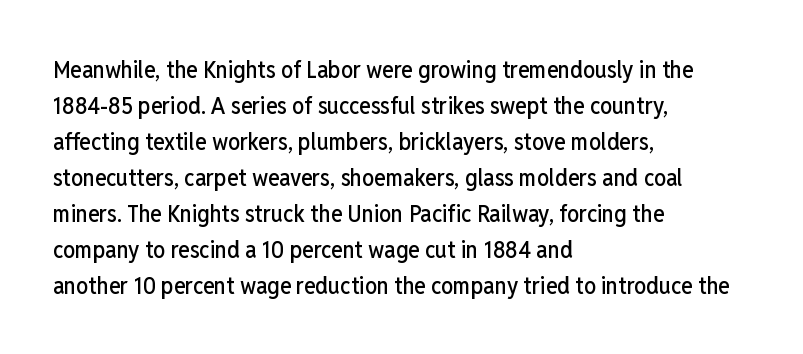
{"italic": "no", "underline": "no", "align": "left", "line_spacing": "normal", "line_spacing_ratio": 1.5, "letter_spacing": "normal", "letter_spacing_em": 0.0, "glyph_px": 24}
